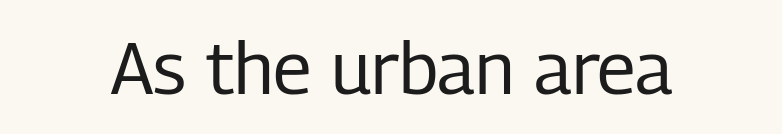
The image shows 73 px regular-weight, condensed sans-serif type, upright; set normal letter spacing, not underlined; low stroke contrast and a medium x-height.
